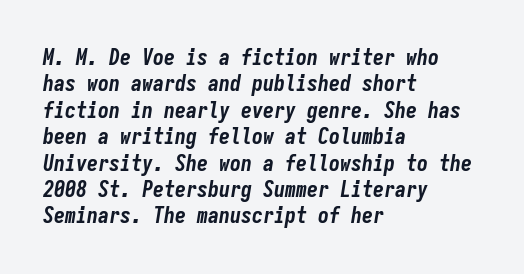
The image shows 22 px bold type, italic (leaning right); set left-aligned, line spacing 1.2x, normal letter spacing, not underlined.
